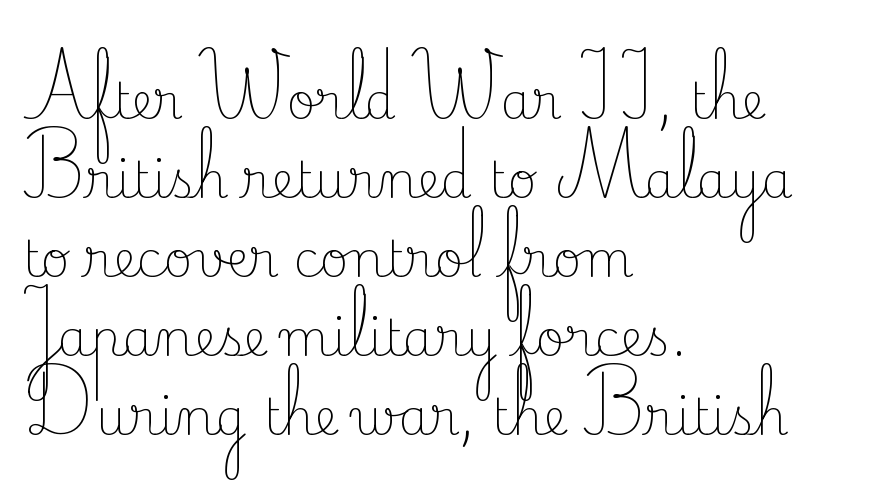
The image shows 50 px light serif type, upright; set left-aligned, normal line spacing (1.58x), normal letter spacing, not underlined; low stroke contrast and a small x-height.
